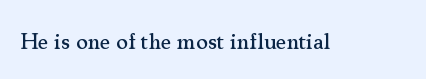
Each word holds together tightly as a unit, with standard inter-letter gaps. Posture: upright roman. The specimen omits any rule beneath the text block's lines.
